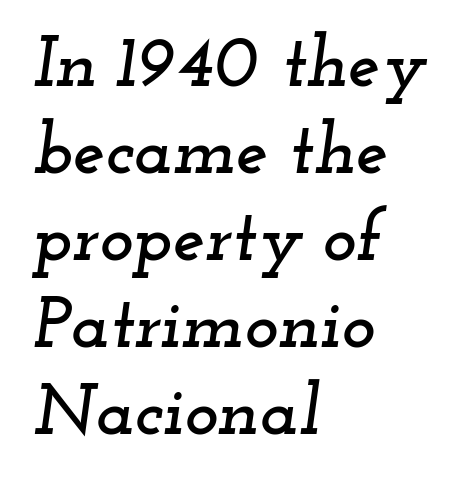
The image shows 72 px wide serif type, italic (leaning right); set left-aligned, line spacing 1.21x, normal letter spacing, not underlined; low stroke contrast and a small x-height.
